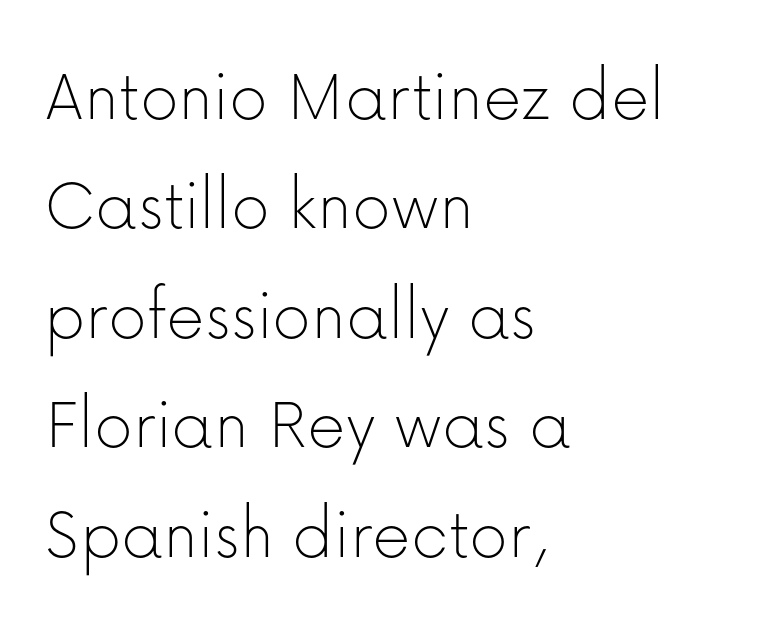
{"serif": "no", "italic": "no", "bold": "no", "weight": "thin", "width": "normal", "stroke_contrast": "low", "x_height": "medium", "monospaced": "no", "underline": "no", "align": "left", "line_spacing": "normal", "line_spacing_ratio": 1.46, "letter_spacing": "normal", "letter_spacing_em": 0.0, "glyph_px": 75}
